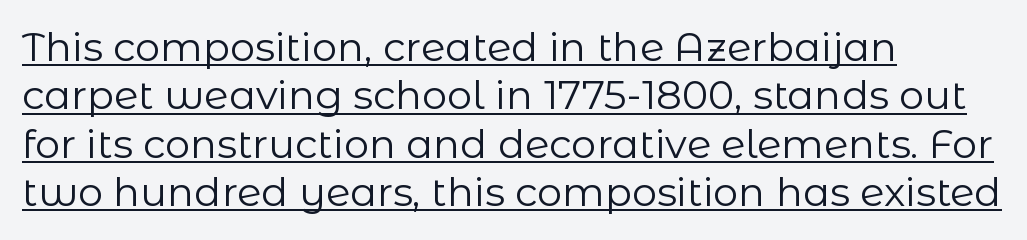
Nobody touched the tracking dial on this one. The paragraph has a hard left edge and a soft right edge. Is this a fixed-width face? No — the glyphs have proportional, varying widths. The letters stand upright; this is a roman face. A baseline rule has been typeset under these characters.
